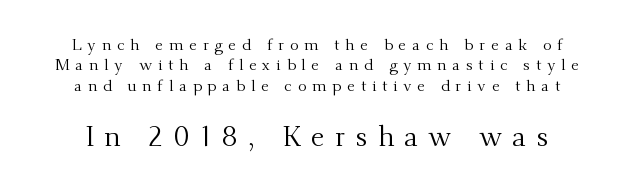
The passage shown is typed in a proportional face where columns would drift. This is not heavy type; no bold has been used. The designer went with a serif here, giving each stem small feet. The strip under each line holds only bare page.
